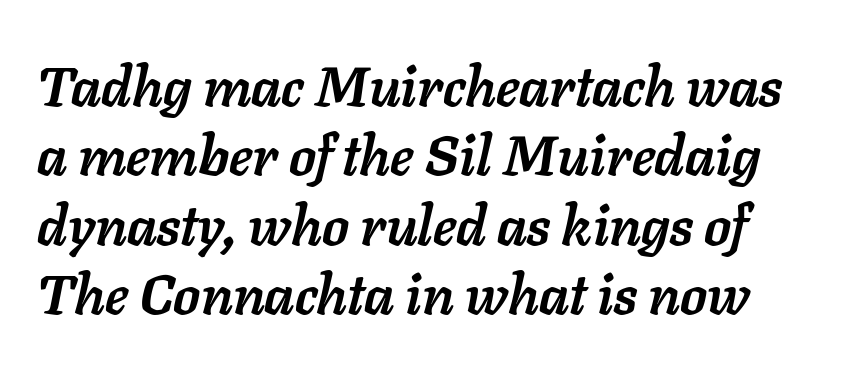
Q: Is the text bold? A: Yes.
Q: Is the text italic (slanted)? A: Yes, it leans right by about 11 degrees.
Q: Is the text underlined? A: No.
Q: Is the spacing between letters normal or unusually wide? A: Normal.
Q: Is the spacing between lines tight, normal or loose? A: Normal.
Q: Width (condensed, normal, or wide)? A: Normal.
Q: Stroke contrast? A: Low.
Q: x-height? A: Medium.
Q: Monospaced? A: No.
